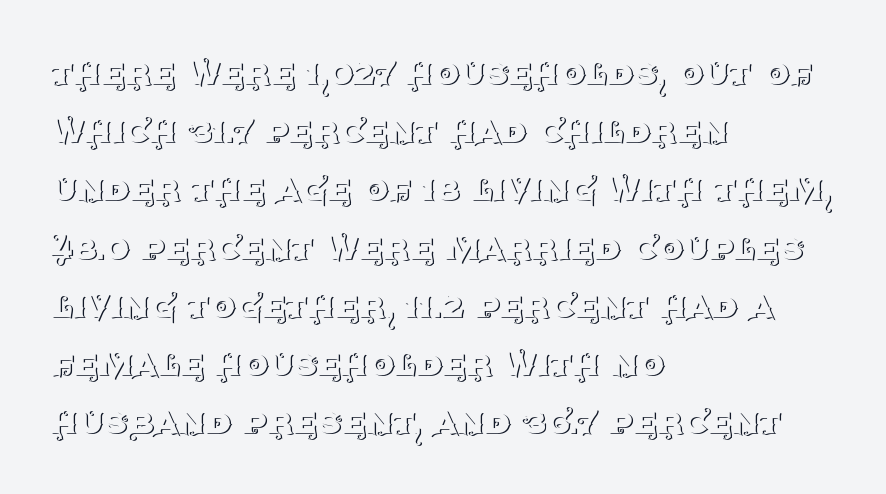
Summary of weight: not heavy and not bold. Compared with typical paragraphs, the rows here are spaced about the same. You can tell from the footed stems that serif type was used. The setting favours the left margin, as ordinary paragraphs usually do. Short note: letters normally spaced. Character widths vary here, with narrow letters taking less room than wide ones.
